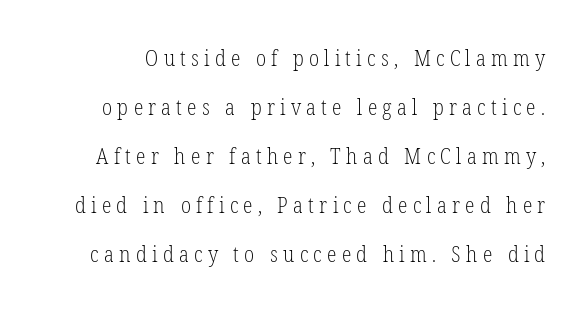
{"italic": "no", "bold": "no", "underline": "no", "line_spacing": "loose", "line_spacing_ratio": 2.23, "letter_spacing": "wide", "letter_spacing_em": 0.24, "glyph_px": 22}
